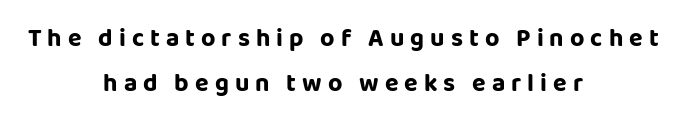
{"italic": "no", "bold": "yes", "underline": "no", "align": "center", "line_spacing_ratio": 1.81, "letter_spacing": "wide", "letter_spacing_em": 0.24, "glyph_px": 25}
